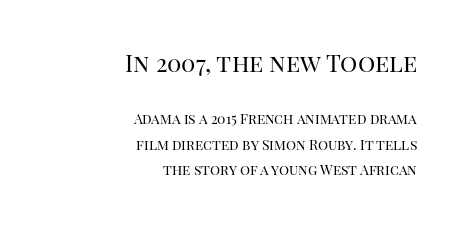
The image shows 24 px text type, upright; set right-aligned, line spacing 1.8x, normal letter spacing, not underlined; the first (top) block is 1.71x larger.
